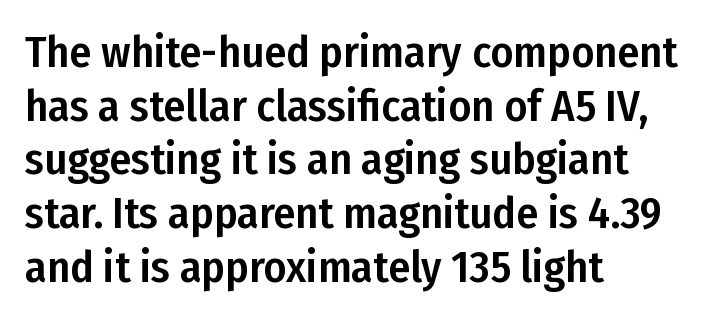
Q: Is the text italic (slanted)? A: No, it is upright.
Q: Is the typeface a serif or a sans-serif typeface? A: Sans-serif.
Q: Is the text underlined? A: No.
Q: How is the paragraph aligned? A: Left-aligned.
Q: Is the spacing between letters normal or unusually wide? A: Normal.
Q: Width (condensed, normal, or wide)? A: Condensed.
Q: Stroke contrast? A: Low.
Q: x-height? A: Medium.
Q: Monospaced? A: No.
